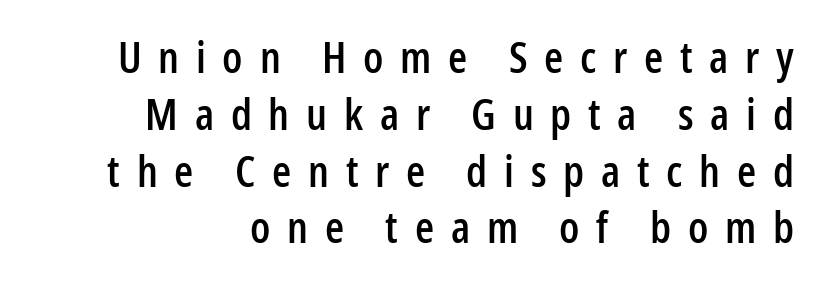
Q: Is the text italic (slanted)? A: No, it is upright.
Q: Is the typeface a serif or a sans-serif typeface? A: Sans-serif.
Q: Is the text underlined? A: No.
Q: How is the paragraph aligned? A: Right-aligned.
Q: Is the spacing between letters normal or unusually wide? A: Unusually wide.
Q: Is the spacing between lines tight, normal or loose? A: Normal.
Q: Width (condensed, normal, or wide)? A: Condensed.
Q: Stroke contrast? A: Low.
Q: x-height? A: Medium.
Q: Monospaced? A: No.
